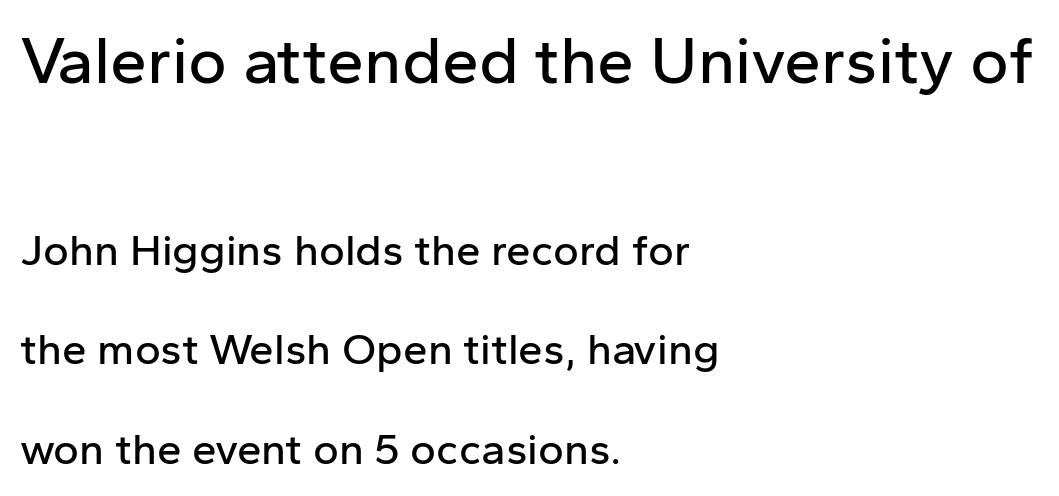
The image shows 66 px sans-serif type, upright; set left-aligned, loose line spacing (2.27x), normal letter spacing, not underlined; the first (top) block is 1.5x larger; low stroke contrast and a medium x-height.
